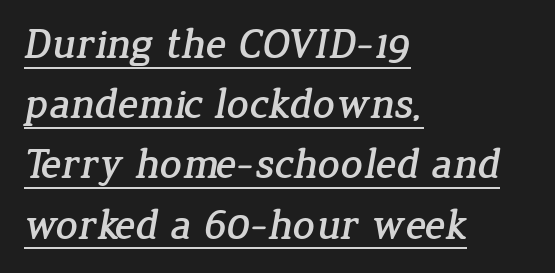
Q: Is the typeface a serif or a sans-serif typeface? A: Serif.
Q: Is the text underlined? A: Yes.
Q: How is the paragraph aligned? A: Left-aligned.
Q: Is the spacing between letters normal or unusually wide? A: Normal.
Q: Is the spacing between lines tight, normal or loose? A: Normal.
Q: Width (condensed, normal, or wide)? A: Normal.
Q: Stroke contrast? A: Low.
Q: x-height? A: Medium.
Q: Monospaced? A: No.
